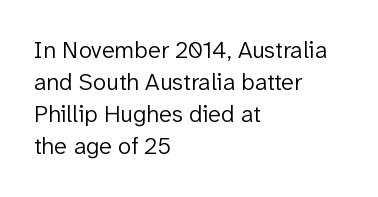
Q: Is the text bold? A: No.
Q: Is the text italic (slanted)? A: No, it is upright.
Q: Is the text underlined? A: No.
Q: How is the paragraph aligned? A: Left-aligned.
Q: Is the spacing between letters normal or unusually wide? A: Normal.
Q: Is the spacing between lines tight, normal or loose? A: Normal.
